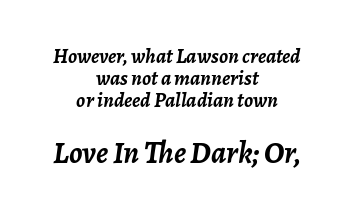
Rendered with sloped, italic letterforms. You get the small type first, then a jump to larger type. Reading down the column, the eye jumps only a short way to each next line. A bare baseline throughout the passage. Glyph-to-glyph distance matches everyday printed text. Character widths vary here, with narrow letters taking less room than wide ones.
